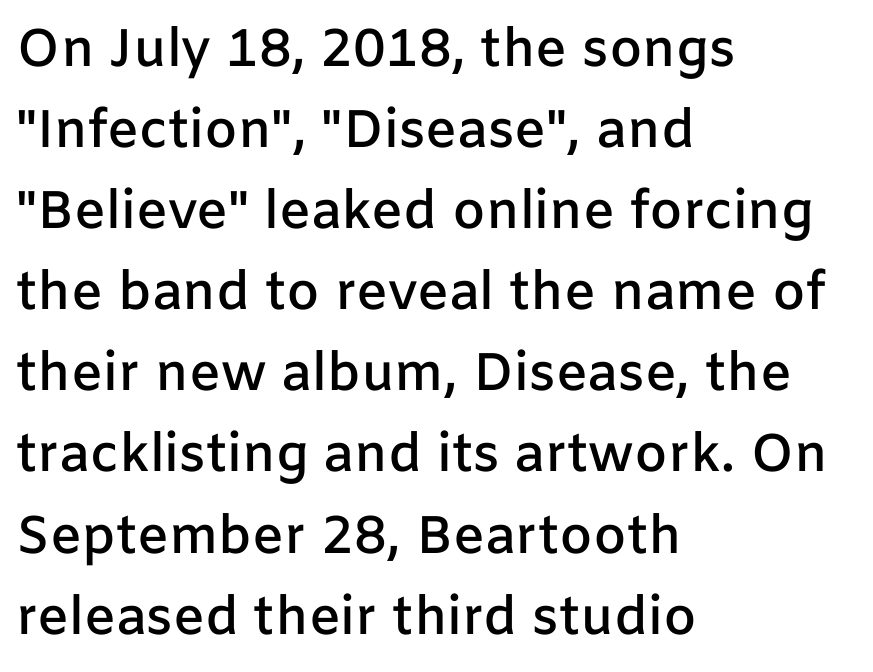
The image shows 53 px semibold sans-serif type, upright; set left-aligned, normal line spacing (1.53x), normal letter spacing, not underlined; low stroke contrast and a medium x-height.
